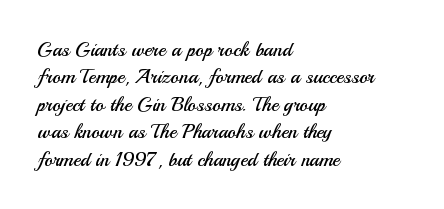
{"bold": "no", "underline": "no", "align": "left", "line_spacing": "normal", "line_spacing_ratio": 1.37, "letter_spacing": "normal", "letter_spacing_em": 0.0, "glyph_px": 20}
